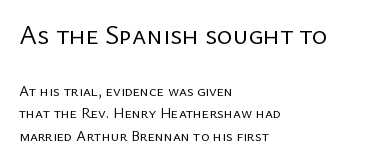
The image shows 27 px text type, upright; set left-aligned, normal line spacing (1.52x), normal letter spacing, not underlined; the first (top) block is 1.8x larger.
